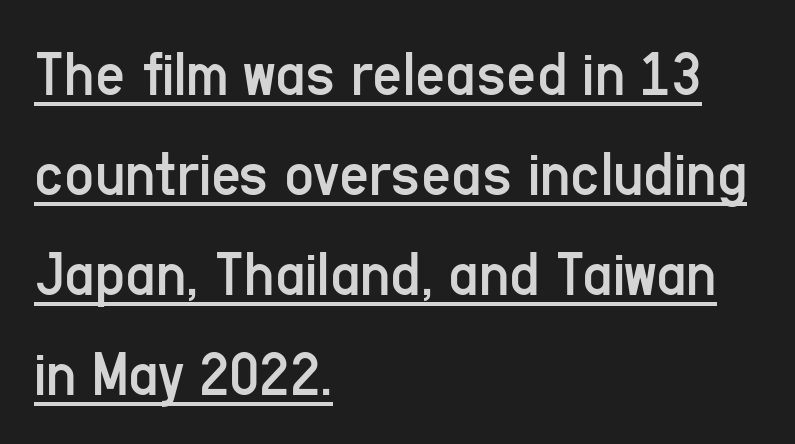
Stroke thickness stays within the range of a standard reading face or lighter. Typeset ragged right — the left edge is the straight one. Honestly, the row spacing looks completely unremarkable. Letter spacing: default. Caption: lettering with a line underneath. Note the varied advance widths — an 'i' is clearly narrower than an 'm'.
